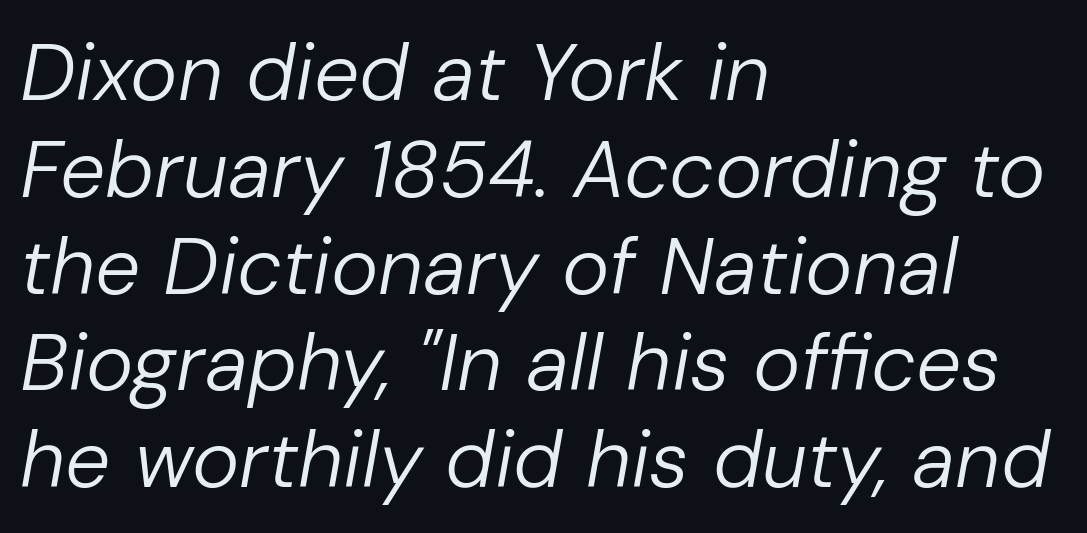
The passage shown is typed in a proportional face where columns would drift. The paragraph has a hard left edge and a soft right edge. The gaps between neighbouring characters are ordinary and unremarkable. Glance below the letters and you will spot only blank space. Slant detected: the letters are inclined.
